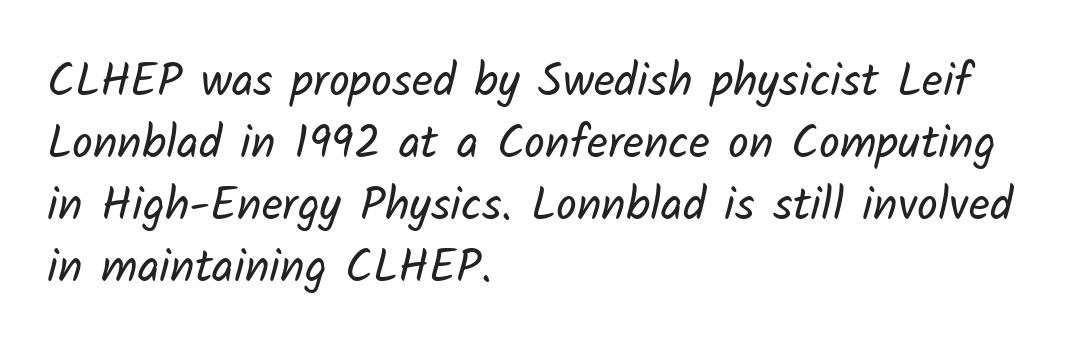
This block has exactly the height ordinary leading produces. Are there feet on the stems? There aren't — it's a sans. The rendering uses natural spacing where letterforms have individual widths. A clean baseline with only descenders dipping below it. Between one letter and the next there's only the usual sliver of space.
